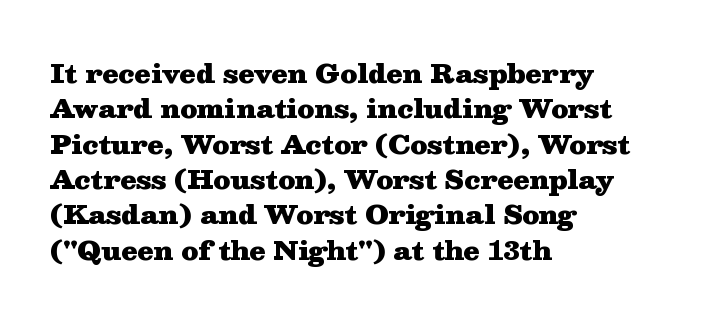
The image shows 26 px bold type, upright; set left-aligned, normal line spacing (1.36x), normal letter spacing, not underlined.
